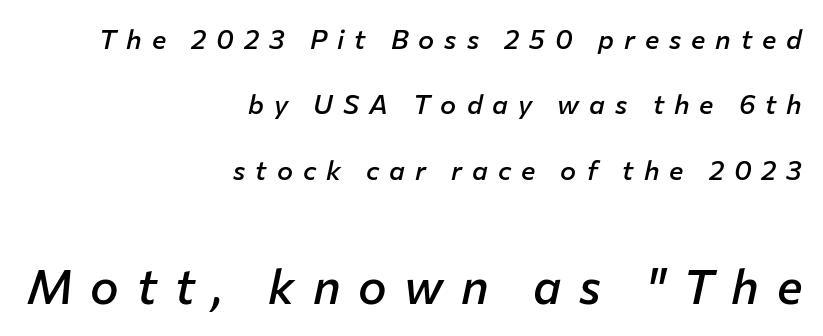
The image shows 48 px semibold type, italic (leaning right); set right-aligned, loose line spacing (2.42x), unusually wide letter spacing (+0.37 em), not underlined; the second (bottom) block is 1.78x larger; low stroke contrast and a medium x-height.
